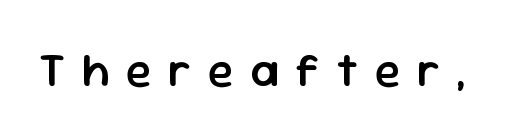
The image shows 47 px semibold sans-serif type, upright; set unusually wide letter spacing (+0.35 em), not underlined; low stroke contrast and a medium x-height.
